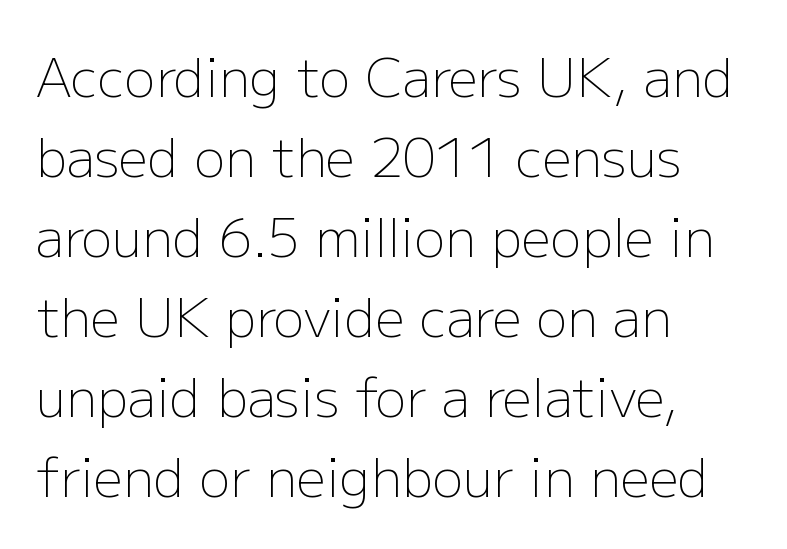
{"serif": "no", "italic": "no", "bold": "no", "weight": "light", "width": "normal", "stroke_contrast": "low", "x_height": "medium", "monospaced": "no", "underline": "no", "align": "left", "line_spacing": "normal", "line_spacing_ratio": 1.54, "letter_spacing": "normal", "letter_spacing_em": 0.0, "glyph_px": 52}
